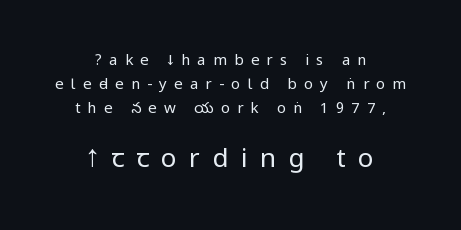
Q: Is the text bold? A: No.
Q: Is the text italic (slanted)? A: No, it is upright.
Q: Is the text underlined? A: No.
Q: How is the paragraph aligned? A: Centered.
Q: Is the spacing between letters normal or unusually wide? A: Unusually wide.
Q: Is the spacing between lines tight, normal or loose? A: Normal.
Q: Which block of text is set in a larger size, the first (top) or the second (bottom)? A: The second (bottom) one.
